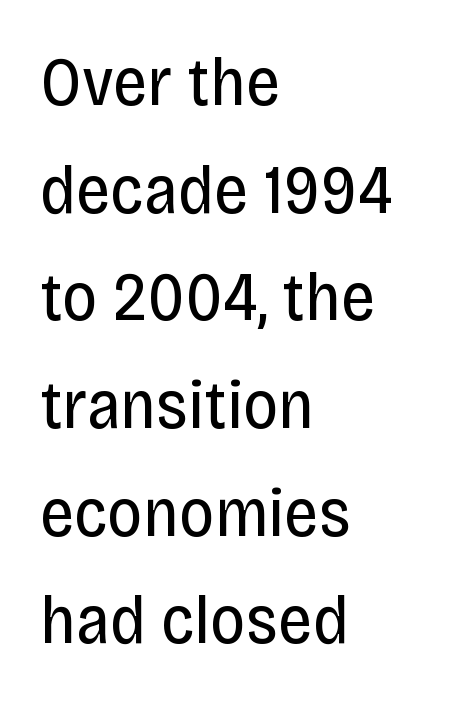
If you measured baseline to baseline, you'd find a middling distance. No chunkiness to these letters — they're not bold. This is the regular roman posture of the typeface. Clear beneath every line of the passage.
